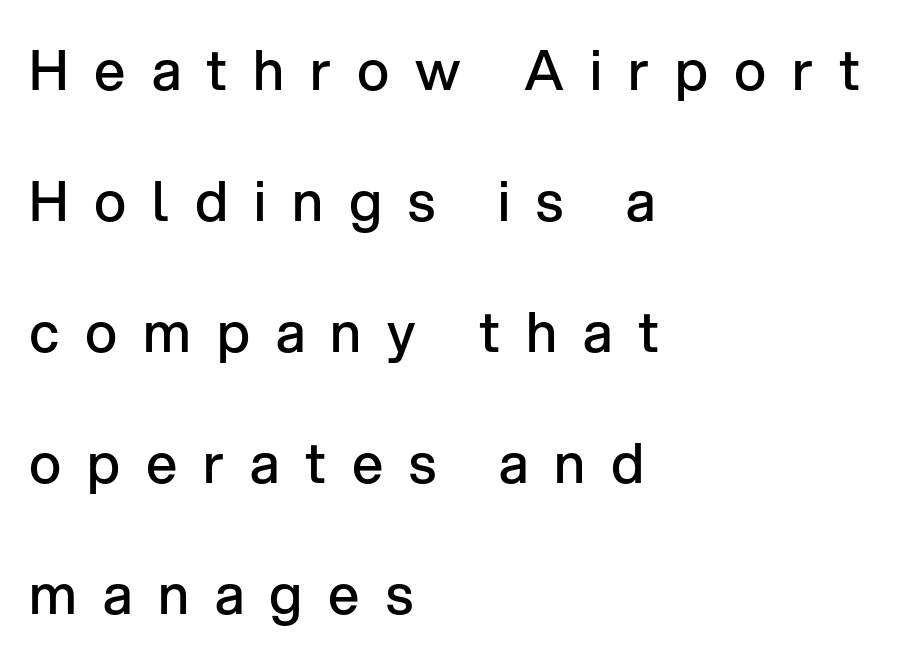
{"serif": "no", "italic": "no", "bold": "semi", "weight": "semibold", "width": "normal", "stroke_contrast": "low", "x_height": "medium", "monospaced": "no", "underline": "no", "align": "left", "line_spacing": "loose", "line_spacing_ratio": 2.38, "letter_spacing": "wide", "letter_spacing_em": 0.47, "glyph_px": 55}
